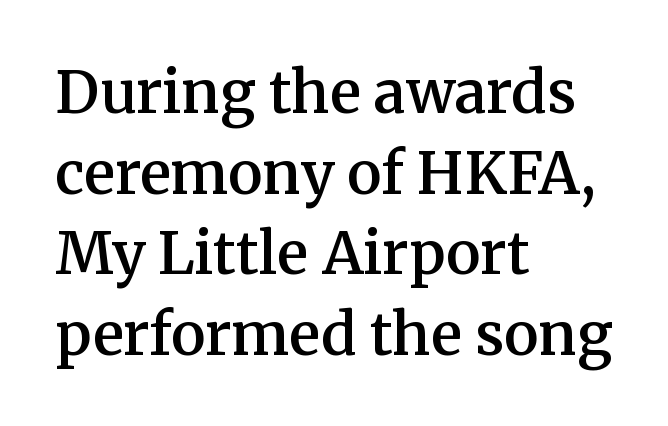
{"serif": "yes", "italic": "no", "bold": "semi", "weight": "semibold", "width": "normal", "stroke_contrast": "medium", "x_height": "medium", "monospaced": "no", "underline": "no", "align": "left", "line_spacing": "normal", "line_spacing_ratio": 1.39, "letter_spacing": "normal", "letter_spacing_em": 0.0, "glyph_px": 58}
